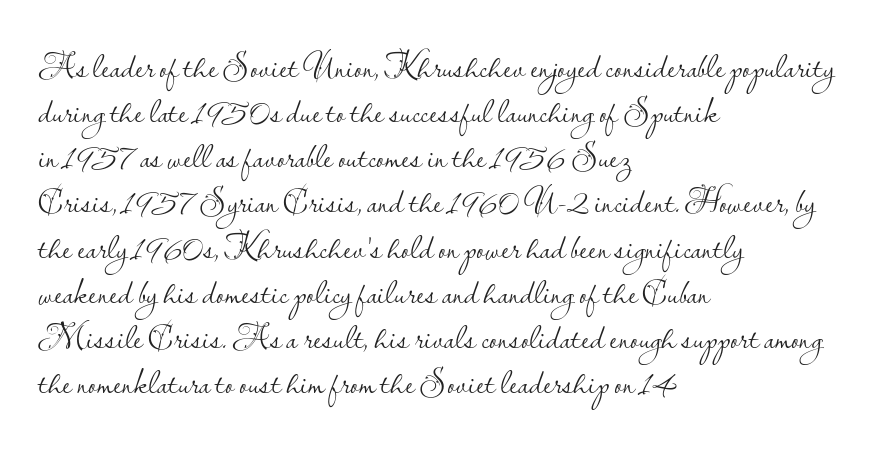
The image shows 35 px light sans-serif type; set left-aligned, normal line spacing (1.29x), normal letter spacing, not underlined; low stroke contrast and a small x-height.
